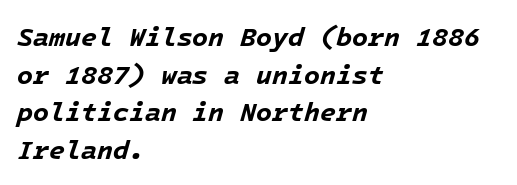
Q: Is the text bold? A: Yes.
Q: Is the text italic (slanted)? A: Yes, it leans right by about 16 degrees.
Q: Is the text underlined? A: No.
Q: How is the paragraph aligned? A: Left-aligned.
Q: Is the spacing between letters normal or unusually wide? A: Normal.
Q: Is the spacing between lines tight, normal or loose? A: Normal.
